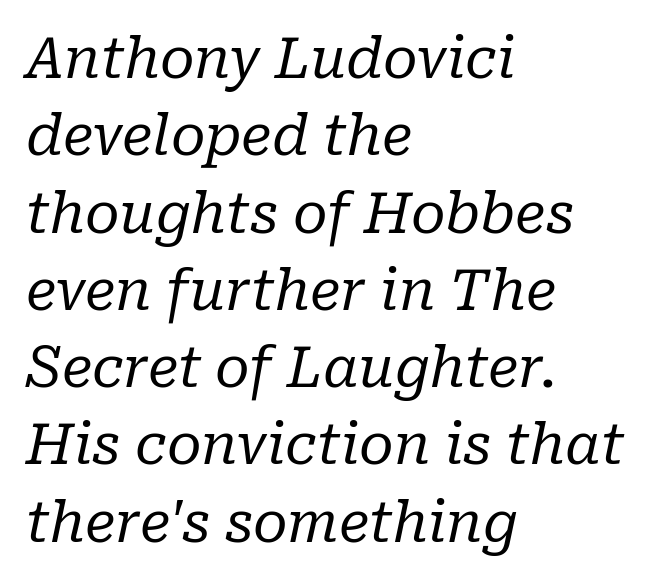
Horizontal alignment here is leftward, the default for most running prose. Honestly, the row spacing looks completely unremarkable. Unbolded letterforms with no extra heft. These lines are rendered in a variable-pitch font.
